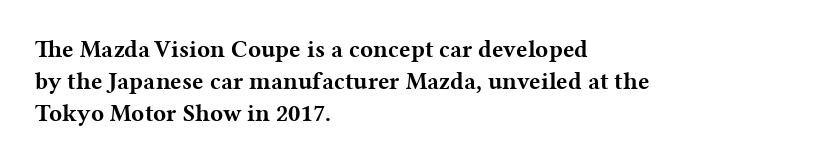
How are the letters spaced? Ordinarily, with no added tracking. Left-aligned paragraph, ragged on the right. The rows are spaced the way most documents space them. The glyphs are unaccompanied by any horizontal stroke below them. Weight check: bold — yes, fully. Ordinary non-slanted type is in use.
